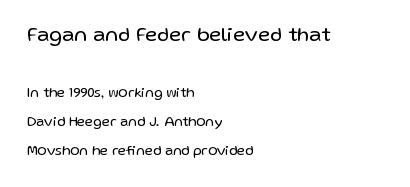
Rows of type keep a wide berth in the vertical direction. On a weight scale, this lands at 450 or below. All the whitespace from short lines collects on the right. A student would notice the top passage is typeset larger than what follows.
